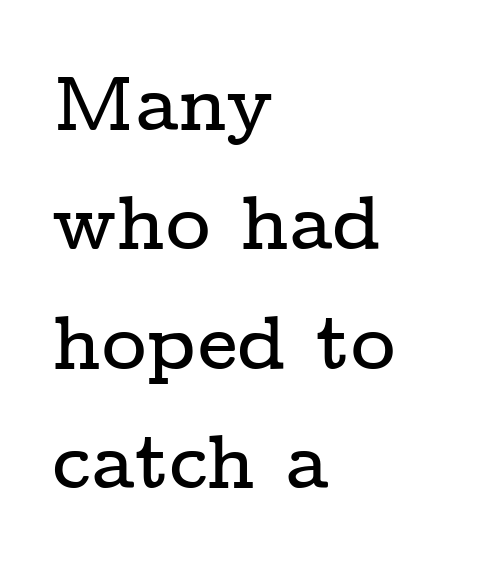
The image shows 77 px wide serif type, upright; set left-aligned, normal line spacing (1.55x), normal letter spacing, not underlined; low stroke contrast and a medium x-height.
